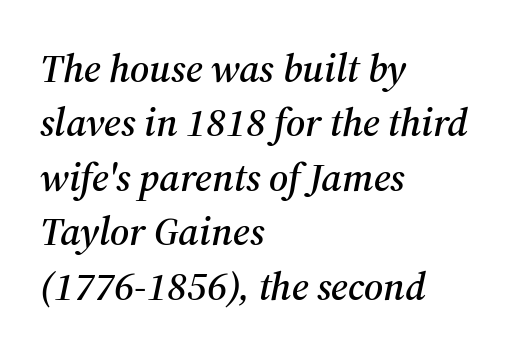
Q: Is the text italic (slanted)? A: Yes, it leans right by about 12 degrees.
Q: Is the typeface a serif or a sans-serif typeface? A: Serif.
Q: Is the text underlined? A: No.
Q: How is the paragraph aligned? A: Left-aligned.
Q: Is the spacing between letters normal or unusually wide? A: Normal.
Q: Is the spacing between lines tight, normal or loose? A: Normal.
Q: Width (condensed, normal, or wide)? A: Normal.
Q: Stroke contrast? A: Medium.
Q: x-height? A: Medium.
Q: Monospaced? A: No.
